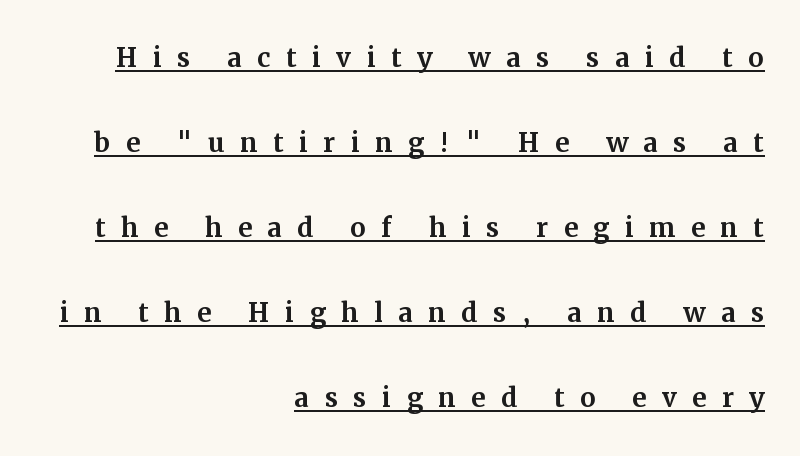
{"serif": "yes", "italic": "no", "width": "normal", "stroke_contrast": "medium", "x_height": "medium", "monospaced": "no", "underline": "yes", "align": "right", "line_spacing": "loose", "line_spacing_ratio": 2.43, "letter_spacing": "wide", "letter_spacing_em": 0.44, "glyph_px": 35}
